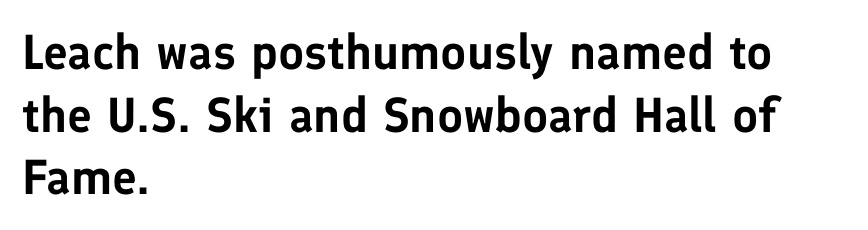
The image shows 49 px sans-serif type, upright; set left-aligned, normal line spacing (1.28x), normal letter spacing, not underlined; low stroke contrast and a medium x-height.
